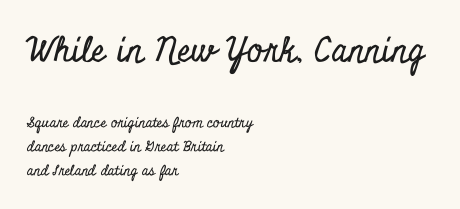
Q: Is the text italic (slanted)? A: Yes.
Q: Is the typeface a serif or a sans-serif typeface? A: Serif.
Q: Is the text underlined? A: No.
Q: How is the paragraph aligned? A: Left-aligned.
Q: Is the spacing between letters normal or unusually wide? A: Normal.
Q: Which block of text is set in a larger size, the first (top) or the second (bottom)? A: The first (top) one.
Q: Width (condensed, normal, or wide)? A: Condensed.
Q: Stroke contrast? A: Low.
Q: x-height? A: Small.
Q: Monospaced? A: No.
